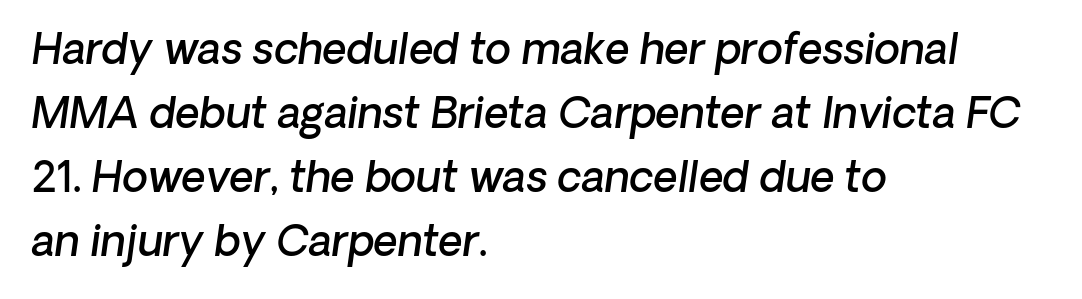
Q: Is the text bold? A: Semi-bold.
Q: Is the typeface a serif or a sans-serif typeface? A: Sans-serif.
Q: Is the text underlined? A: No.
Q: How is the paragraph aligned? A: Left-aligned.
Q: Is the spacing between letters normal or unusually wide? A: Normal.
Q: Is the spacing between lines tight, normal or loose? A: Normal.
Q: Width (condensed, normal, or wide)? A: Normal.
Q: Stroke contrast? A: Low.
Q: x-height? A: Medium.
Q: Monospaced? A: No.
